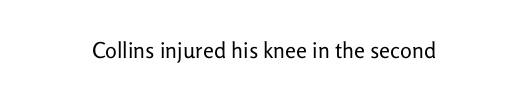
{"italic": "no", "bold": "no", "underline": "no", "letter_spacing": "normal", "letter_spacing_em": 0.0, "glyph_px": 22}
